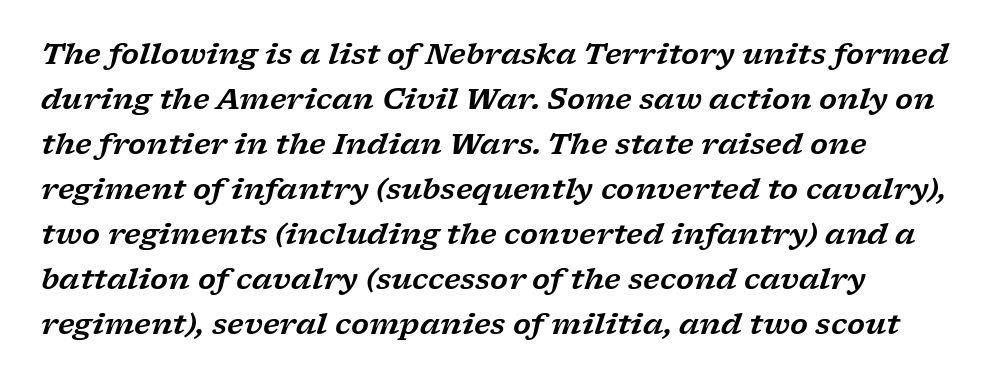
Spacing between characters is what you'd get straight out of the box. The glyphs are unaccompanied by any horizontal stroke below them. Here the designer chose a conventional face with non-uniform glyph widths. Characters are canted at an angle relative to the baseline's perpendicular. These lines sit exactly where default settings would place them. The letters carry serifs — small finishing strokes at the ends of their stems.
